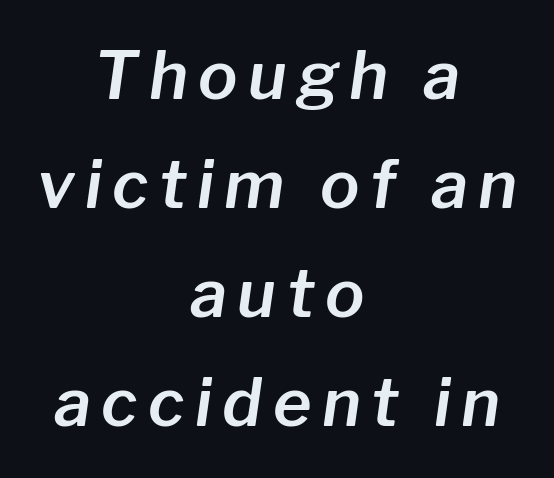
Here the designer chose a conventional face with non-uniform glyph widths. In CSS terms this would be text-align: center. What's the leading like? Ordinary, nothing unusual. The glyphs look as if they've been sheared to an angle. Underlining? Definitely not there.
